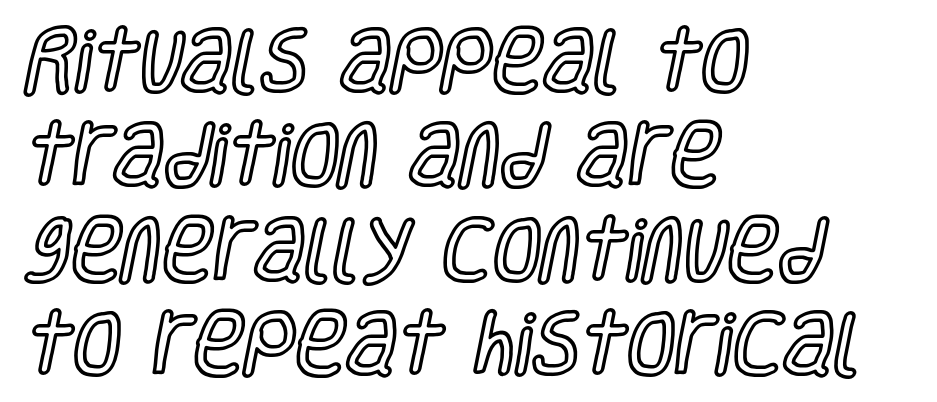
The image shows 70 px condensed type; set left-aligned, normal line spacing (1.35x), normal letter spacing, not underlined; a large x-height.
